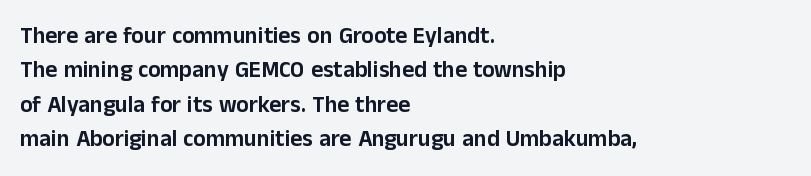
Q: Is the text italic (slanted)? A: No, it is upright.
Q: Is the text underlined? A: No.
Q: How is the paragraph aligned? A: Left-aligned.
Q: Is the spacing between letters normal or unusually wide? A: Normal.
Q: Is the spacing between lines tight, normal or loose? A: Normal.
